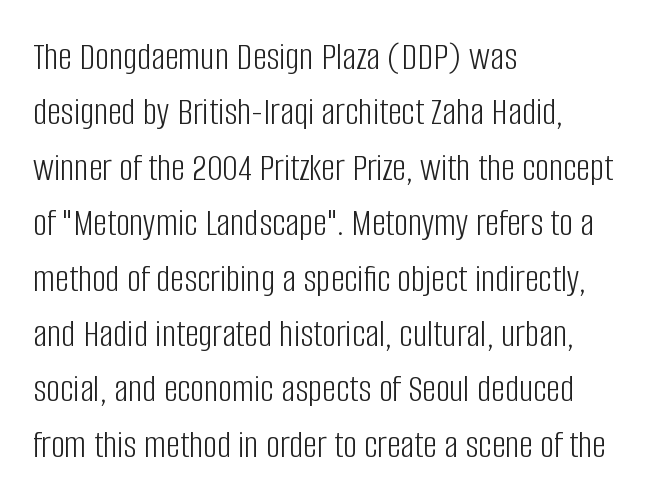
Notice how descenders clear the ascenders below comfortably — that's standard leading. Inter-character spacing is left at the font's built-in metrics. This sample is left-justified, so line endings fall wherever the words run out. The font's upright variant was chosen for this text. Here the designer chose a conventional face with non-uniform glyph widths.
